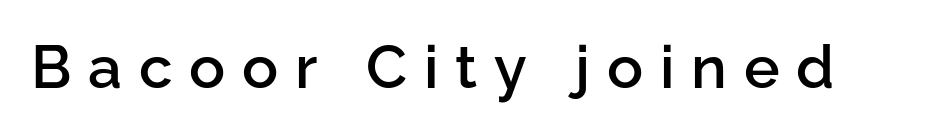
Short note: letters widely spaced. Each letter keeps its own natural width here, so spacing adapts to shape. The type sits square on the baseline with zero lean. These lines carry some extra weight — a demibold, not a full bold.
